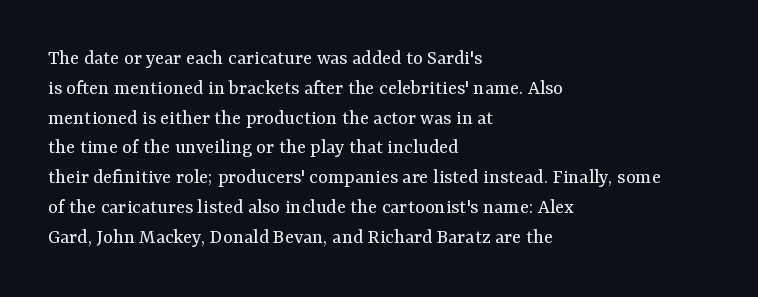
Quick note: interline space is typical. Nothing unusual about the tracking: characters are spaced as the font intends. Unmarked baselines from the first word to the last. No italicization has been applied; the sample stays upright.
